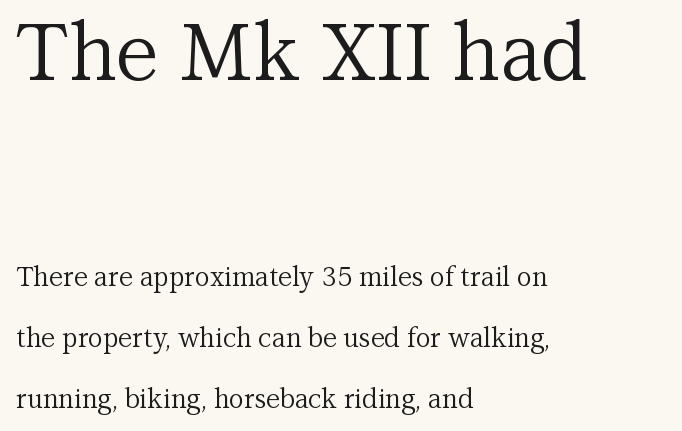
{"serif": "yes", "italic": "no", "bold": "no", "weight": "regular", "width": "normal", "stroke_contrast": "medium", "x_height": "medium", "monospaced": "no", "underline": "no", "align": "left", "line_spacing": "loose", "line_spacing_ratio": 2.35, "letter_spacing": "normal", "letter_spacing_em": 0.0, "larger_block": "first", "size_ratio": 3.04, "glyph_px": 79}
